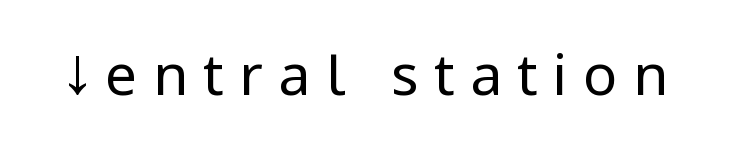
Q: Is the text bold? A: No.
Q: Is the text italic (slanted)? A: No, it is upright.
Q: Is the typeface a serif or a sans-serif typeface? A: Sans-serif.
Q: Is the text underlined? A: No.
Q: Is the spacing between letters normal or unusually wide? A: Unusually wide.
Q: Width (condensed, normal, or wide)? A: Condensed.
Q: Stroke contrast? A: Low.
